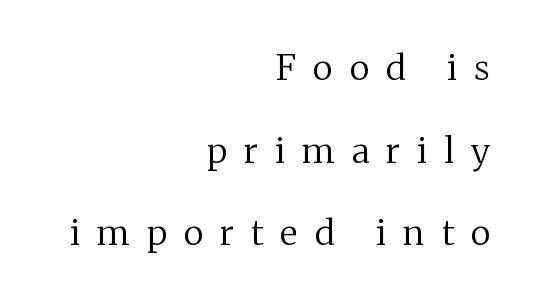
The image shows 35 px regular-weight serif type, upright; set right-aligned, loose line spacing (2.36x), unusually wide letter spacing (+0.49 em), not underlined; medium stroke contrast and a medium x-height.
